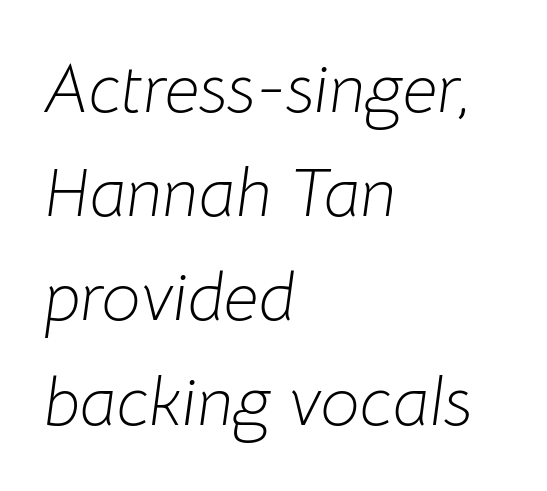
The image shows 69 px light type, italic (leaning right); set left-aligned, normal line spacing (1.51x), normal letter spacing, not underlined; low stroke contrast and a medium x-height.
